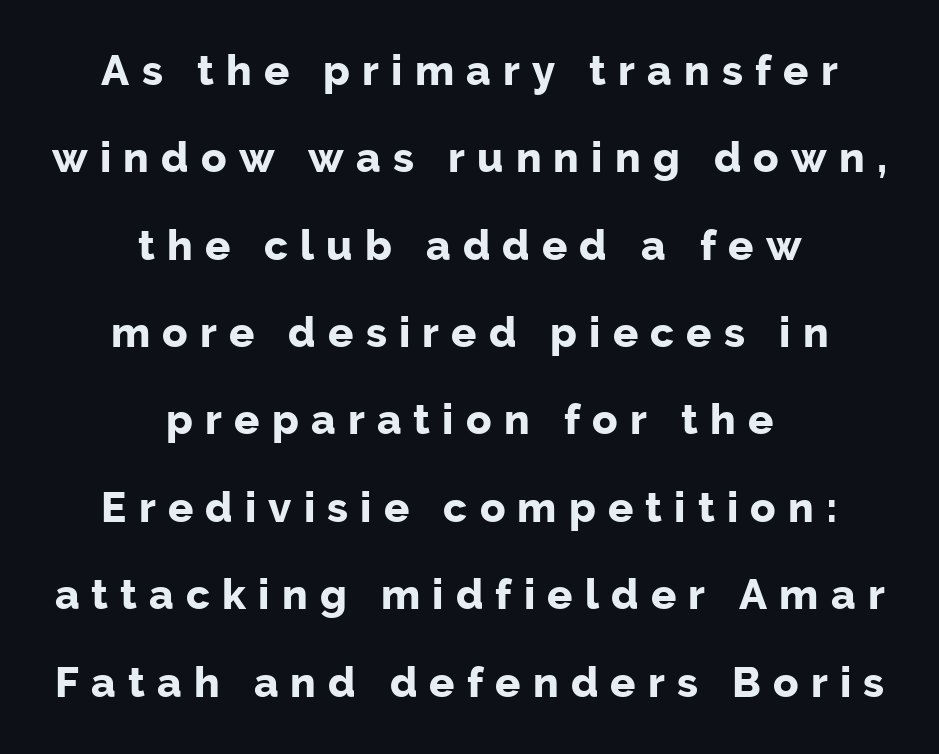
{"serif": "no", "italic": "no", "bold": "yes", "weight": "bold", "width": "normal", "stroke_contrast": "low", "x_height": "medium", "monospaced": "no", "underline": "no", "align": "center", "line_spacing": "loose", "line_spacing_ratio": 2.08, "letter_spacing": "wide", "letter_spacing_em": 0.29, "glyph_px": 42}
